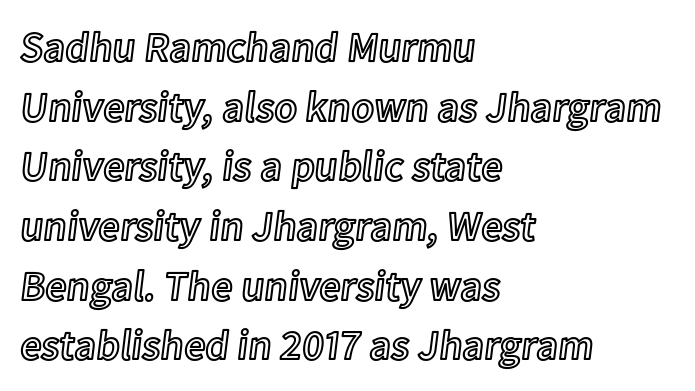
{"width": "normal", "x_height": "medium", "monospaced": "no", "underline": "no", "align": "left", "line_spacing": "normal", "line_spacing_ratio": 1.42, "letter_spacing": "normal", "letter_spacing_em": 0.0, "glyph_px": 42}
